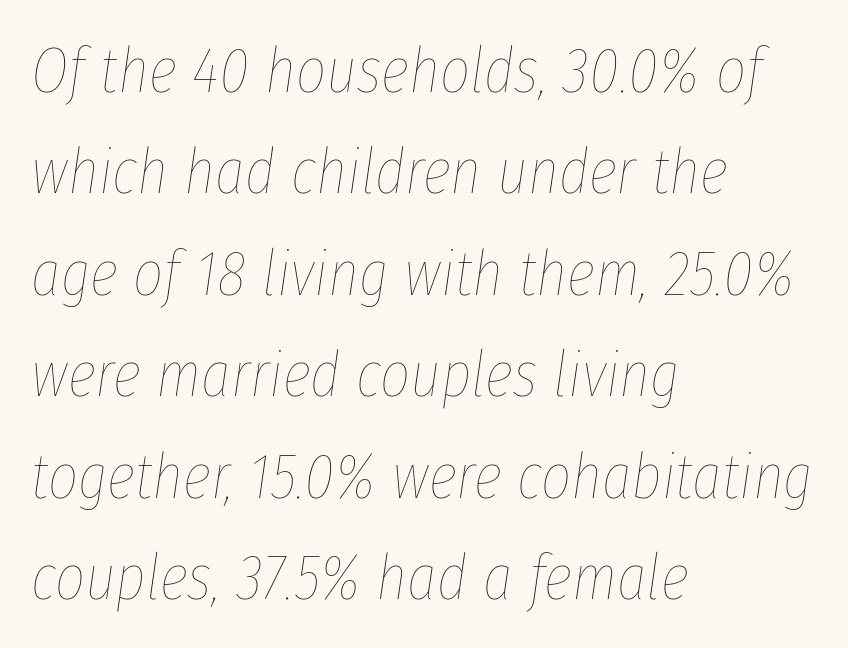
The line-height multiplier appears to be the usual default. When letters slant like this, we call the style italic. Honestly, the letter spacing is just normal — you wouldn't notice it. Looks like regular typesetting: each glyph gets only the width it needs. The area under the type is left untouched. Typeset ragged right — the left edge is the straight one.
